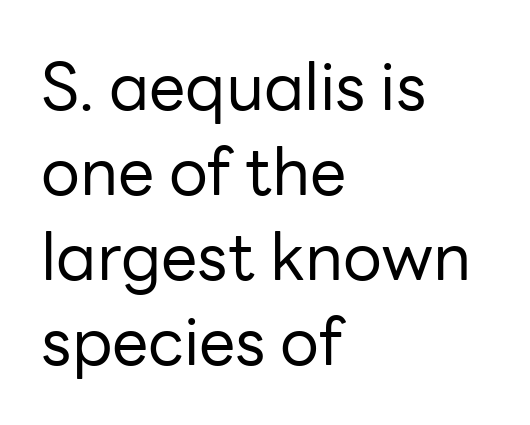
{"serif": "no", "italic": "no", "bold": "no", "weight": "regular", "width": "normal", "stroke_contrast": "low", "x_height": "medium", "monospaced": "no", "underline": "no", "align": "left", "line_spacing": "normal", "line_spacing_ratio": 1.31, "letter_spacing": "normal", "letter_spacing_em": 0.0, "glyph_px": 65}
